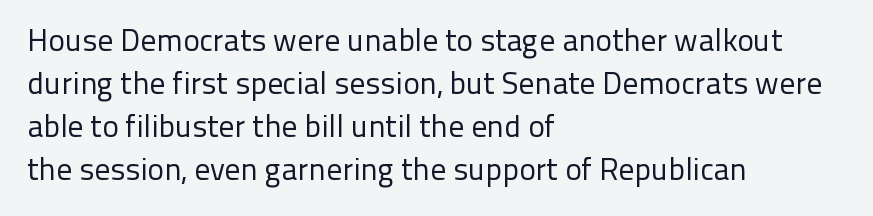
Q: Is the text bold? A: No.
Q: Is the text italic (slanted)? A: No, it is upright.
Q: Is the typeface a serif or a sans-serif typeface? A: Sans-serif.
Q: Is the text underlined? A: No.
Q: How is the paragraph aligned? A: Left-aligned.
Q: Is the spacing between letters normal or unusually wide? A: Normal.
Q: Is the spacing between lines tight, normal or loose? A: Normal.
Q: Width (condensed, normal, or wide)? A: Normal.
Q: Stroke contrast? A: Low.
Q: x-height? A: Medium.
Q: Monospaced? A: No.
